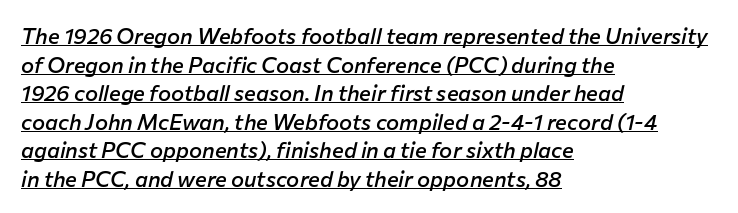
The image shows 22 px text type, italic (leaning right); set left-aligned, normal line spacing (1.3x), normal letter spacing, underlined.
